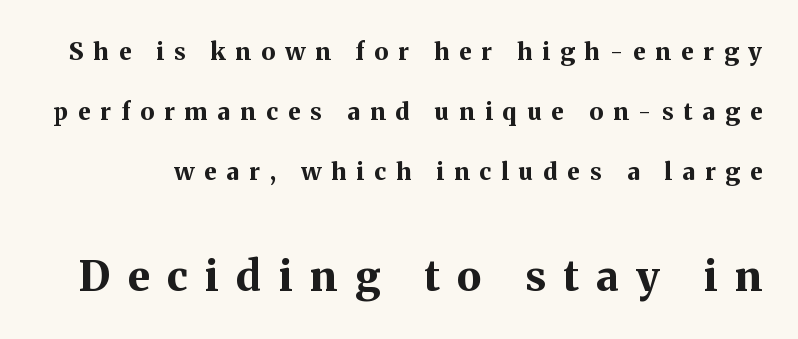
The image shows 42 px bold serif type, upright; set loose line spacing (2.49x), unusually wide letter spacing (+0.42 em), not underlined; the second (bottom) block is 1.75x larger; medium stroke contrast and a medium x-height.
